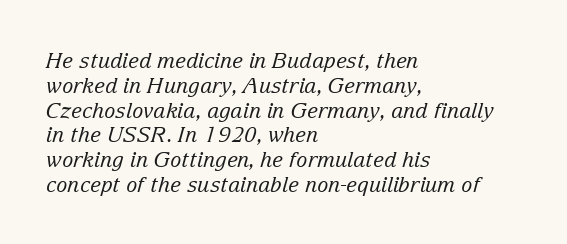
{"italic": "yes", "lean": "right", "slant_degrees": 15, "bold": "no", "underline": "no", "align": "left", "line_spacing_ratio": 1.18, "letter_spacing": "normal", "letter_spacing_em": 0.0, "glyph_px": 21}
